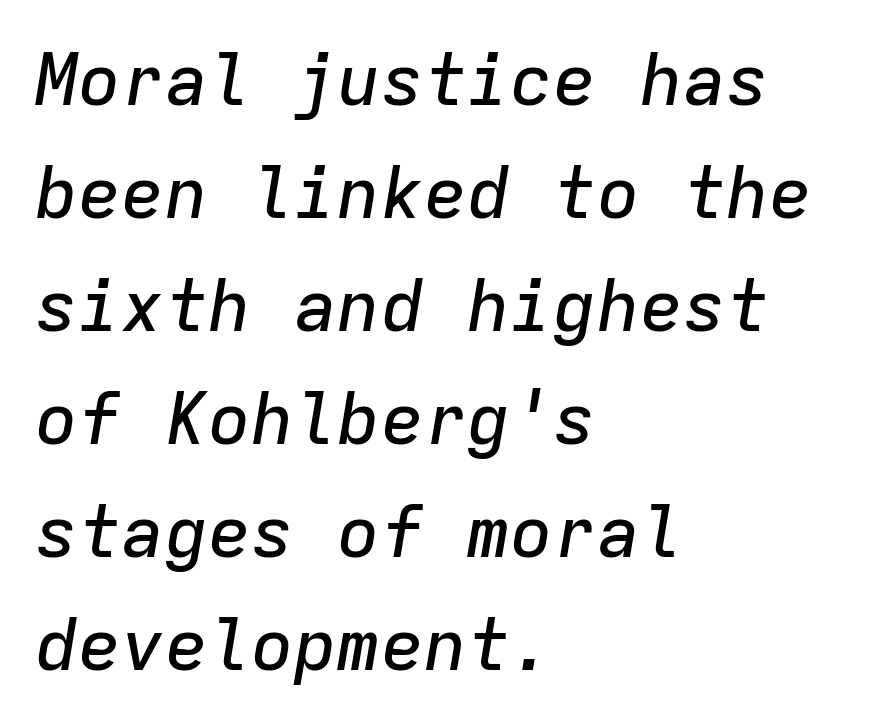
The image shows 72 px text type, italic (leaning right), monospaced; set left-aligned, normal line spacing (1.57x), normal letter spacing, not underlined; low stroke contrast and a medium x-height.
